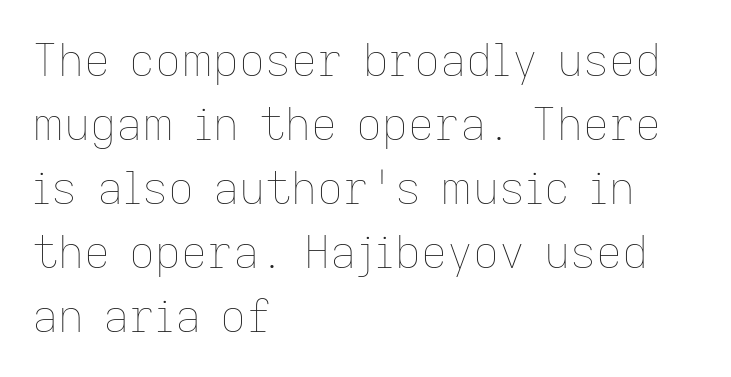
Horizontally, the lines are justified to the leading edge only. Does extra space separate the letters? No, they use regular spacing. Proportional: the letters do not fall into vertical columns. Lines of text with bare space underneath. The cut favours lightness, reaching ordinary text weight at its darkest. How would I describe the line gaps? Plain and ordinary.
